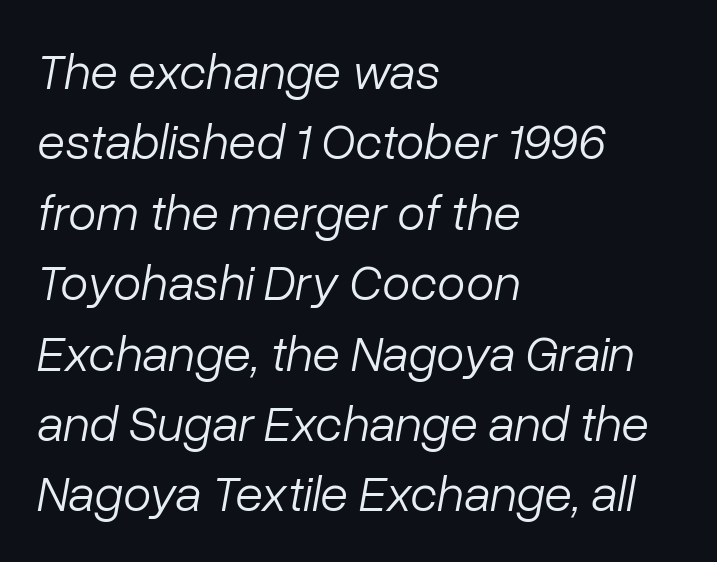
Q: Is the text bold? A: No.
Q: Is the text italic (slanted)? A: Yes, it leans right by about 10 degrees.
Q: Is the text underlined? A: No.
Q: How is the paragraph aligned? A: Left-aligned.
Q: Is the spacing between letters normal or unusually wide? A: Normal.
Q: Is the spacing between lines tight, normal or loose? A: Normal.
Q: Width (condensed, normal, or wide)? A: Normal.
Q: Stroke contrast? A: Low.
Q: x-height? A: Medium.
Q: Monospaced? A: No.
